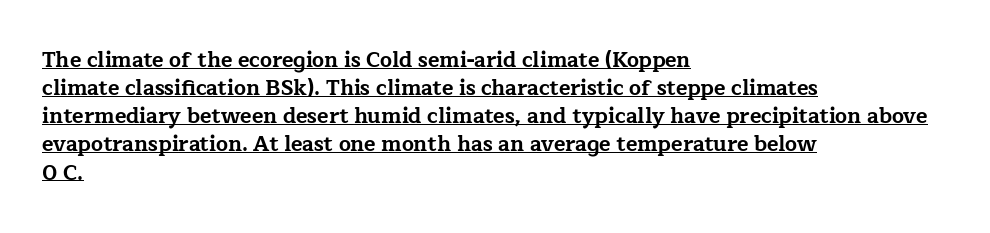
{"italic": "no", "bold": "yes", "underline": "yes", "align": "left", "line_spacing": "normal", "line_spacing_ratio": 1.34, "letter_spacing": "normal", "letter_spacing_em": 0.0, "glyph_px": 21}
